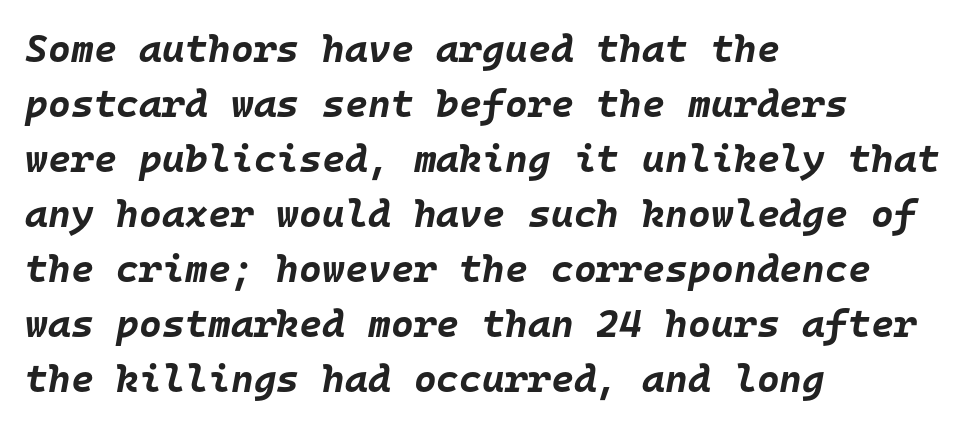
There is no visible air inserted between adjacent glyphs. Letters rest on an invisible, unmarked baseline. You could count columns in this text — the font is strictly monospaced. In terms of weight, the rendering is a true, heavy bold. This sample keeps an unexceptional amount of space between lines.
